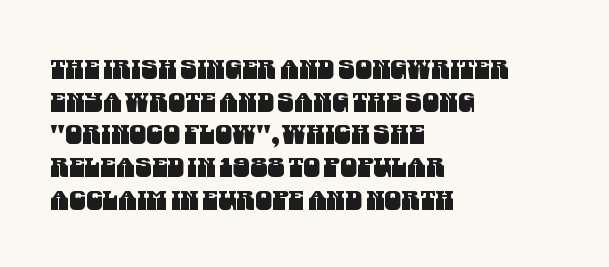
Q: Is the text underlined? A: No.
Q: How is the paragraph aligned? A: Left-aligned.
Q: Is the spacing between letters normal or unusually wide? A: Normal.
